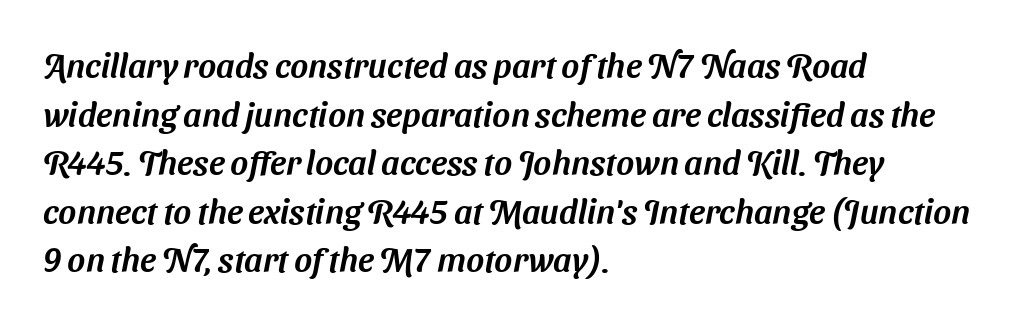
The image shows 34 px sans-serif type; set left-aligned, normal line spacing (1.43x), normal letter spacing, not underlined; medium stroke contrast and a medium x-height.
